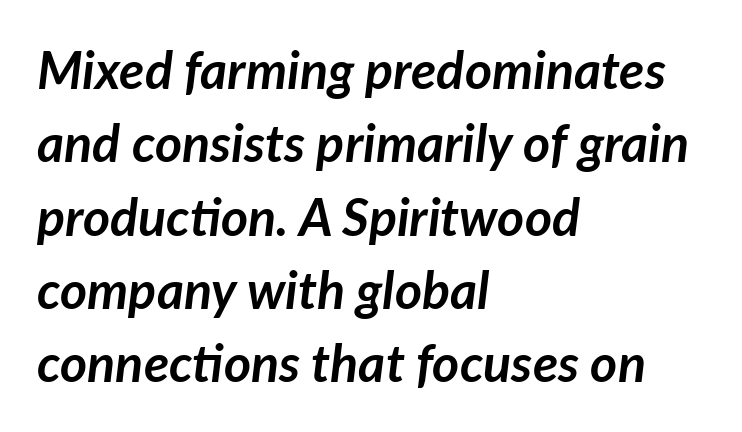
The image shows 52 px semibold type, italic (leaning right); set left-aligned, normal line spacing (1.41x), normal letter spacing, not underlined; low stroke contrast and a medium x-height.
